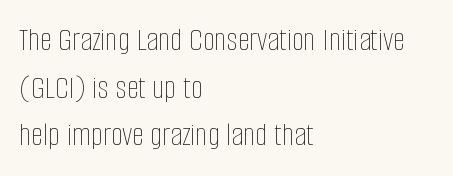
The image shows 34 px thin, condensed type, upright; set left-aligned, normal line spacing (1.4x), normal letter spacing, not underlined; low stroke contrast and a large x-height.
